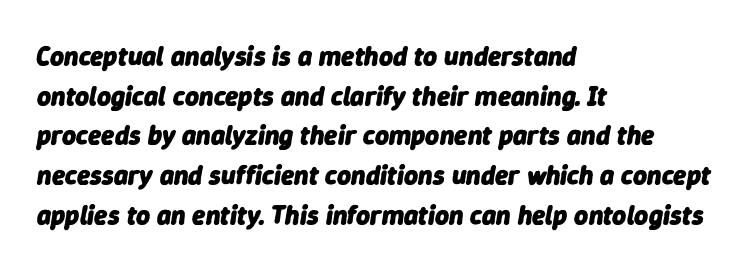
Q: Is the text bold? A: Yes.
Q: Is the text italic (slanted)? A: Yes, it leans right by about 9 degrees.
Q: Is the text underlined? A: No.
Q: How is the paragraph aligned? A: Left-aligned.
Q: Is the spacing between letters normal or unusually wide? A: Normal.
Q: Is the spacing between lines tight, normal or loose? A: Normal.
